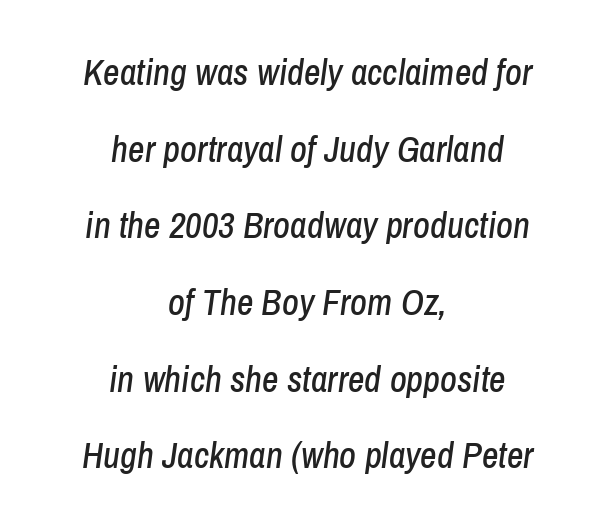
Q: Is the text italic (slanted)? A: Yes, it leans right by about 8 degrees.
Q: Is the text underlined? A: No.
Q: How is the paragraph aligned? A: Centered.
Q: Is the spacing between letters normal or unusually wide? A: Normal.
Q: Is the spacing between lines tight, normal or loose? A: Loose.
Q: Width (condensed, normal, or wide)? A: Condensed.
Q: Stroke contrast? A: Low.
Q: x-height? A: Medium.
Q: Monospaced? A: No.
